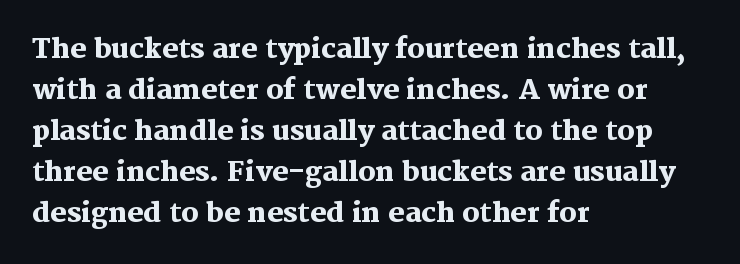
{"italic": "no", "bold": "yes", "underline": "no", "align": "left", "line_spacing": "normal", "line_spacing_ratio": 1.52, "letter_spacing": "normal", "letter_spacing_em": 0.0, "glyph_px": 27}
